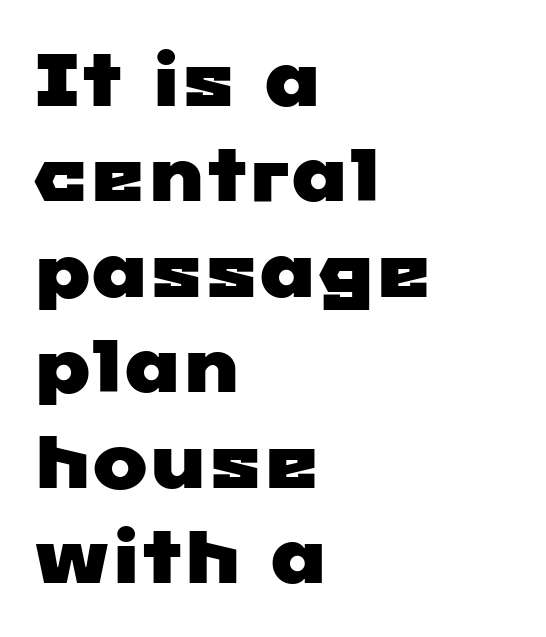
The rendering uses natural spacing where letterforms have individual widths. Each row of text sits above clean, open space. The vertical gap from one line to the next is medium. Grotesque or geometric, the face here clearly has no serifs.
